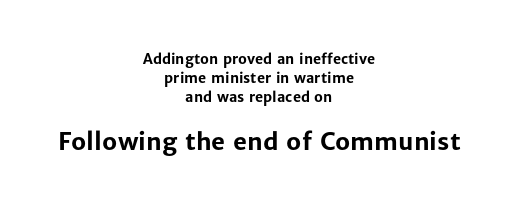
{"italic": "no", "bold": "yes", "underline": "no", "align": "center", "line_spacing": "normal", "line_spacing_ratio": 1.36, "letter_spacing": "normal", "letter_spacing_em": 0.0, "larger_block": "second", "size_ratio": 1.71, "glyph_px": 24}
